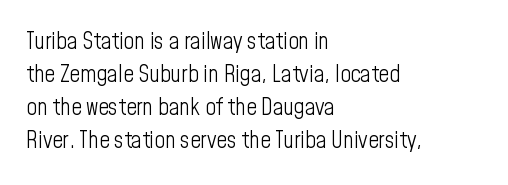
Does extra space separate the letters? No, they use regular spacing. The rendering anchors every line to the left-hand side. The axis of the letterforms is exactly vertical. These lines sit exactly where default settings would place them. Ink coverage per letter is moderate at most. Bare-footed words on every line.
